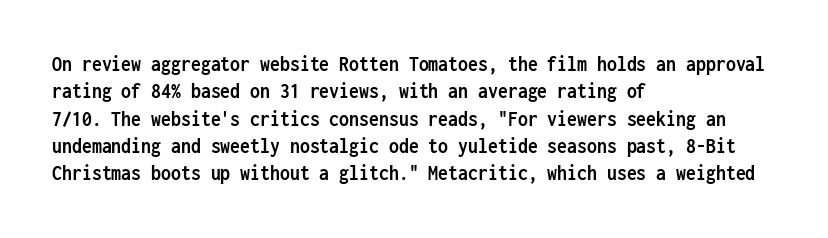
The image shows 22 px bold type, upright; set left-aligned, line spacing 1.24x, normal letter spacing, not underlined.
